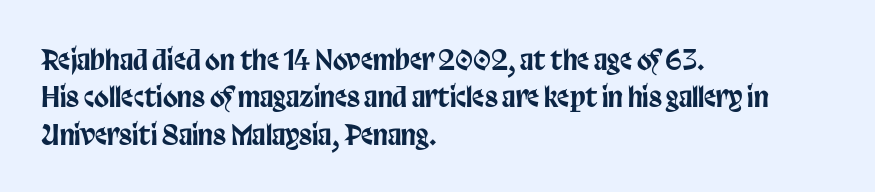
{"italic": "no", "underline": "no", "align": "left", "line_spacing": "normal", "line_spacing_ratio": 1.38, "letter_spacing": "normal", "letter_spacing_em": 0.0, "glyph_px": 27}
